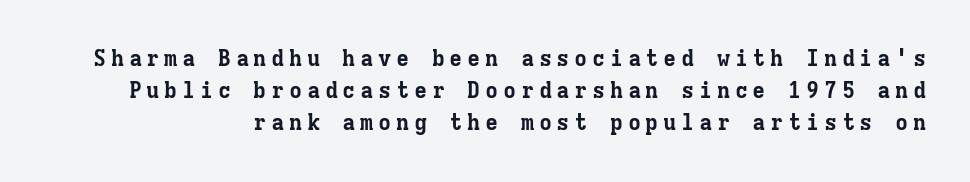
The image shows 22 px bold type, upright; set normal line spacing (1.46x), unusually wide letter spacing (+0.21 em), not underlined.
